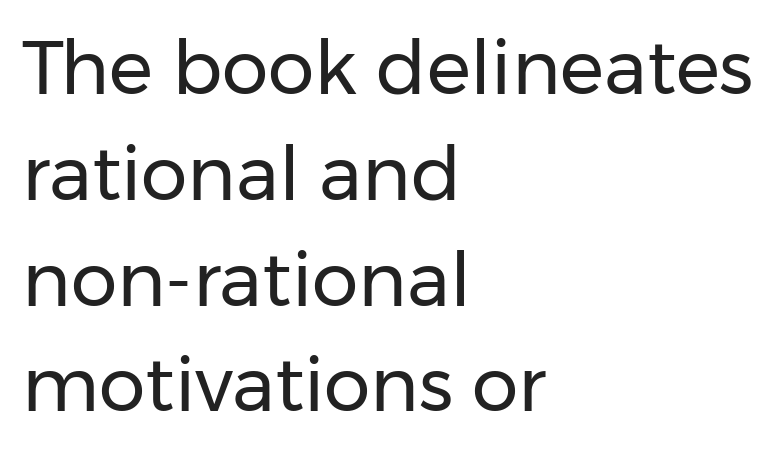
The image shows 74 px regular-weight sans-serif type, upright; set left-aligned, normal line spacing (1.43x), normal letter spacing, not underlined; low stroke contrast and a medium x-height.
